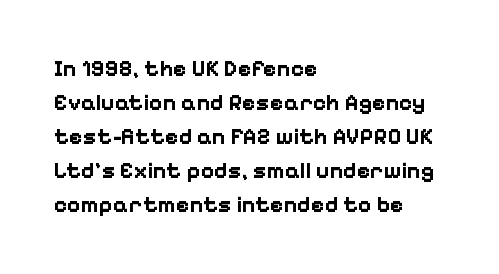
The strip under each line holds only bare page. How are the letters spaced? Ordinarily, with no added tracking. Line spacing here is normal. This rendering uses left alignment, leaving the right contour irregular. When letters stand straight like this, we call the style roman or upright. The rendering uses a bold face; every stroke is thick and dark.
